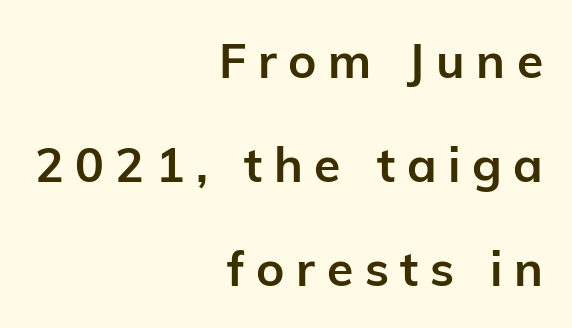
Q: Is the text bold? A: Yes.
Q: Is the text italic (slanted)? A: No, it is upright.
Q: Is the typeface a serif or a sans-serif typeface? A: Sans-serif.
Q: Is the text underlined? A: No.
Q: How is the paragraph aligned? A: Right-aligned.
Q: Is the spacing between letters normal or unusually wide? A: Unusually wide.
Q: Is the spacing between lines tight, normal or loose? A: Loose.
Q: Width (condensed, normal, or wide)? A: Normal.
Q: Stroke contrast? A: Low.
Q: x-height? A: Medium.
Q: Monospaced? A: No.
